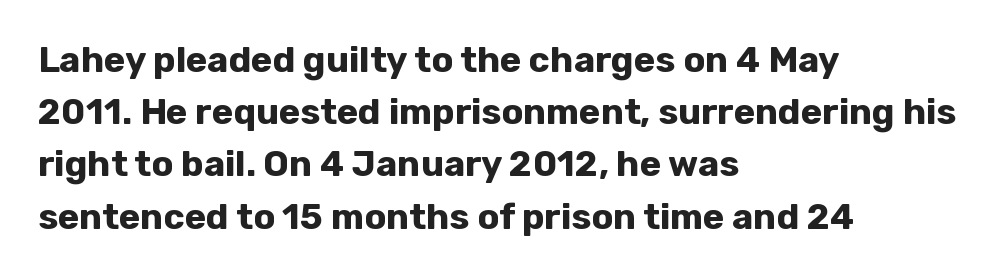
The image shows 36 px bold sans-serif type, upright; set left-aligned, normal line spacing (1.45x), normal letter spacing, not underlined; low stroke contrast and a medium x-height.
